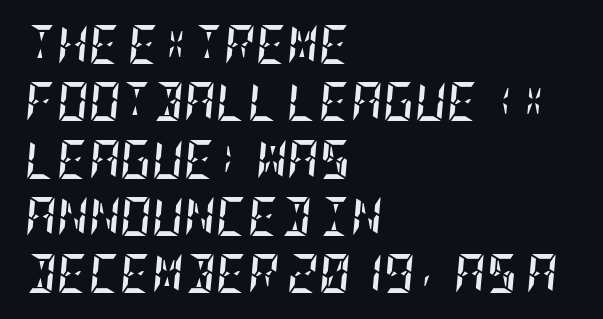
{"italic": "yes", "lean": "right", "slant_degrees": 5, "bold": "yes", "weight": "semibold", "width": "condensed", "stroke_contrast": "low", "x_height": "large", "underline": "no", "align": "left", "line_spacing": "normal", "line_spacing_ratio": 1.47, "letter_spacing": "normal", "letter_spacing_em": 0.0, "glyph_px": 39}
